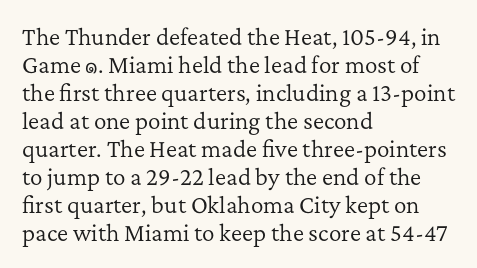
The image shows 21 px text type, upright; set left-aligned, normal line spacing (1.33x), normal letter spacing, not underlined.
